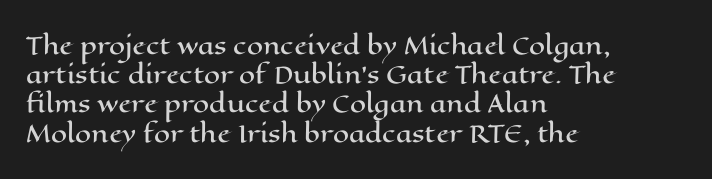
Interline gaps are of average width in this sample. Short note: letters normally spaced. Posture: vertical. The strip under each line holds only bare page. Which margin do the lines hug? The left one — the right edge is uneven.
